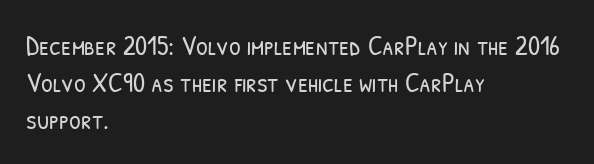
Q: Is the text bold? A: No.
Q: Is the text underlined? A: No.
Q: How is the paragraph aligned? A: Left-aligned.
Q: Is the spacing between letters normal or unusually wide? A: Normal.
Q: Is the spacing between lines tight, normal or loose? A: Normal.
